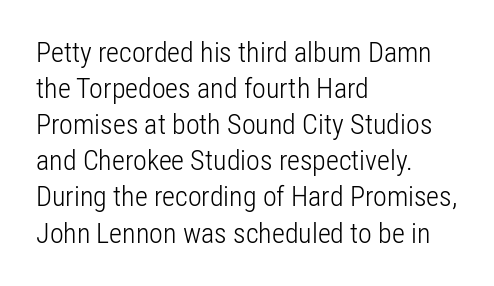
Visually the block forms a straight wall on the left and a jagged coastline on the right. Characters follow at the spacing the type designer built in. Underlining? Definitely not there. Heaviness? Minimal to ordinary, like unemphasized prose. Each letter keeps its own natural width here, so spacing adapts to shape. The typography opts for an upright posture over an oblique one.
